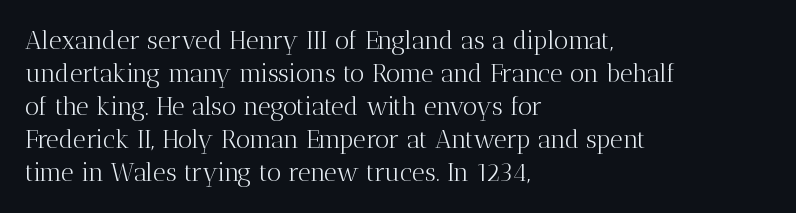
The image shows 25 px text type, upright; set left-aligned, normal line spacing (1.32x), normal letter spacing, not underlined.
